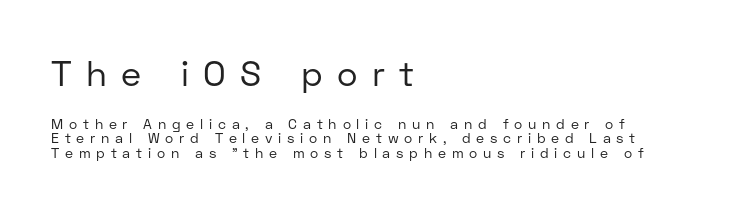
{"serif": "no", "italic": "no", "bold": "no", "weight": "regular", "width": "normal", "stroke_contrast": "low", "x_height": "medium", "monospaced": "no", "underline": "no", "align": "left", "line_spacing": "tight", "line_spacing_ratio": 1.03, "letter_spacing": "wide", "letter_spacing_em": 0.41, "larger_block": "first", "size_ratio": 2.5, "glyph_px": 35}
